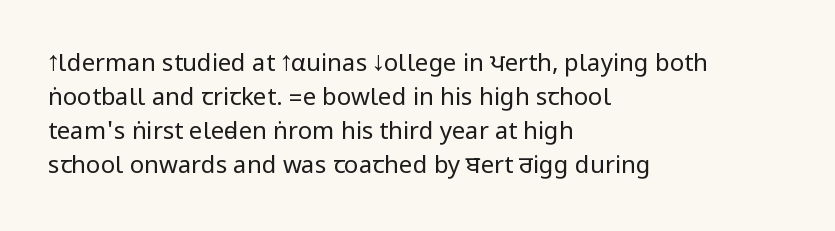
The image shows 24 px text type, upright; set left-aligned, normal line spacing (1.41x), normal letter spacing, not underlined.
